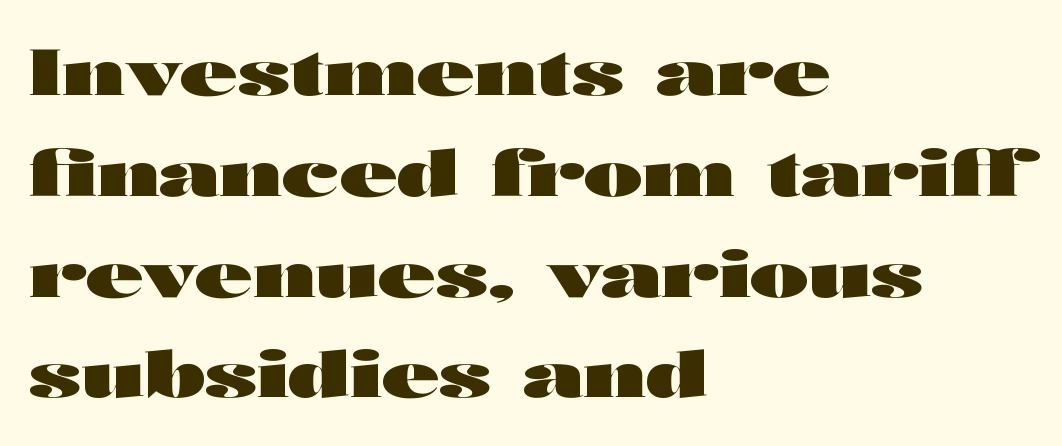
The image shows 63 px heavy, wide type, upright; set left-aligned, normal line spacing (1.6x), normal letter spacing, not underlined; high stroke contrast and a medium x-height.
